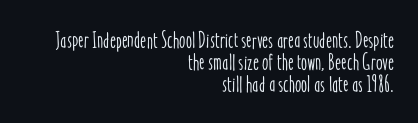
Q: Is the text italic (slanted)? A: No, it is upright.
Q: Is the text underlined? A: No.
Q: How is the paragraph aligned? A: Right-aligned.
Q: Is the spacing between letters normal or unusually wide? A: Normal.
Q: Is the spacing between lines tight, normal or loose? A: Tight.
